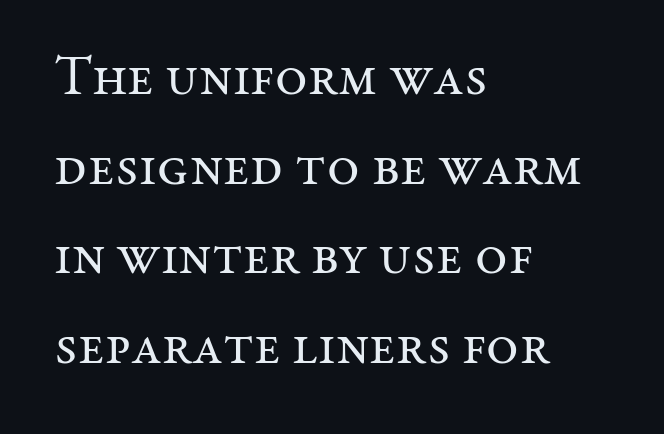
Look at the bottom of the vertical strokes: they flare into serifs here. The axis of the letterforms is exactly vertical. Look at the tracking — it's just the regular setting, nothing added. The face used here is proportionally spaced, like ordinary book or web type.
